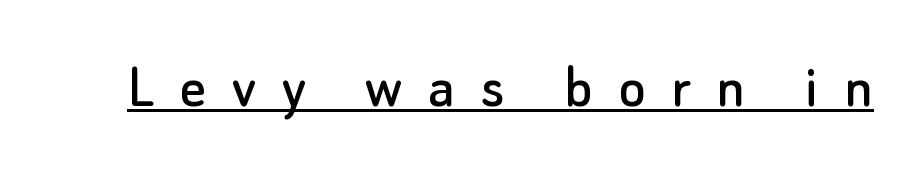
The letters carry no serifs — their stems end cleanly without finishing strokes. If you drew a line through each stem, it would be perfectly vertical. Do the characters align in a grid? No, the font is proportional. A typesetter would call this heavily tracked-out type. Compared with undecorated copy, this sample adds a rule below the words.
